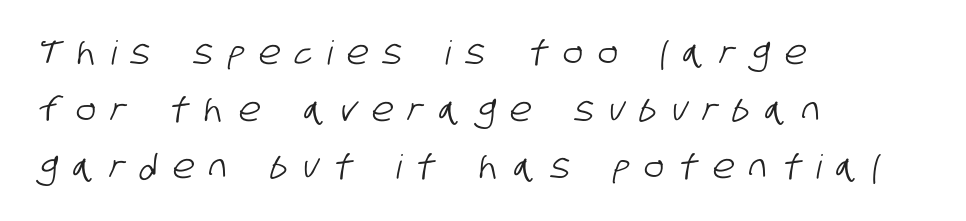
The image shows 33 px condensed sans-serif type; set left-aligned, line spacing 1.73x, unusually wide letter spacing (+0.46 em), not underlined; low stroke contrast and a large x-height.
